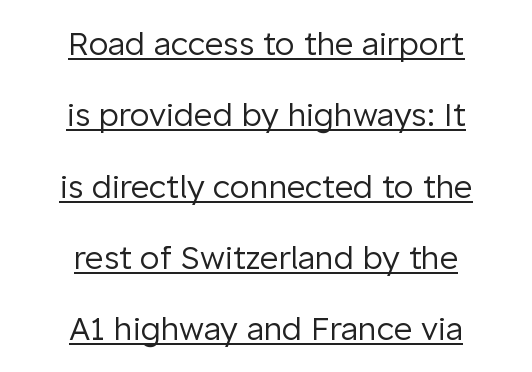
Q: Is the text bold? A: No.
Q: Is the text italic (slanted)? A: No, it is upright.
Q: Is the typeface a serif or a sans-serif typeface? A: Sans-serif.
Q: Is the text underlined? A: Yes.
Q: How is the paragraph aligned? A: Centered.
Q: Is the spacing between letters normal or unusually wide? A: Normal.
Q: Is the spacing between lines tight, normal or loose? A: Loose.
Q: Width (condensed, normal, or wide)? A: Normal.
Q: Stroke contrast? A: Low.
Q: x-height? A: Medium.
Q: Monospaced? A: No.
